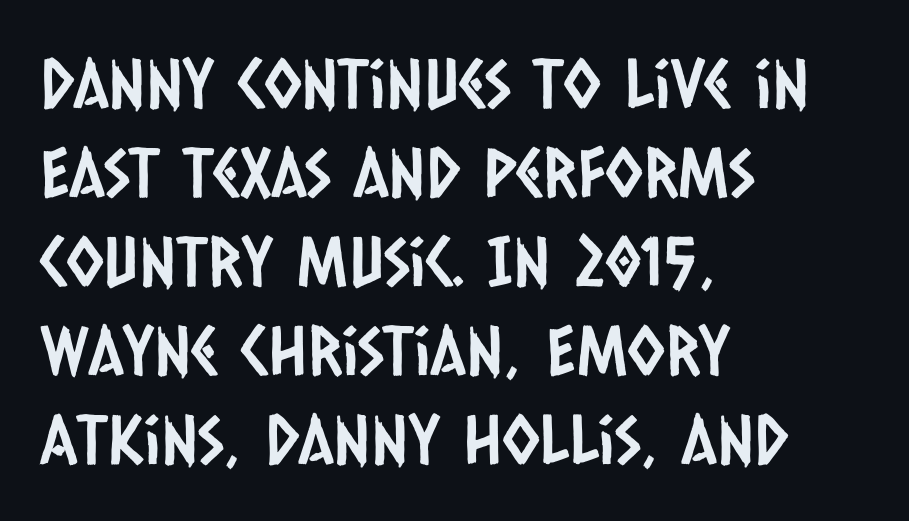
A typesetter would label this face a sans. The rendering keeps characters at their native spacing. Descender tails drop into unmarked territory. These lines are rendered in a variable-pitch font.
